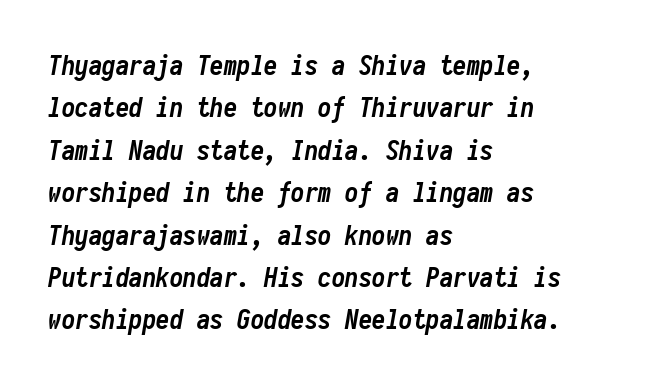
Heavy-handed strokes throughout: this text is bold. A normal amount of white space separates one row of letters from the next. Layout note: lines flush left. The gaps between neighbouring characters are ordinary and unremarkable. The lettering tilts uniformly, giving the passage an italic look. Nobody drew a line under any word here.
